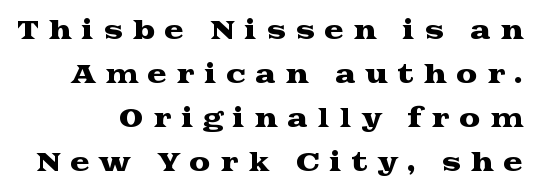
Q: Is the text italic (slanted)? A: No, it is upright.
Q: Is the text underlined? A: No.
Q: Is the spacing between letters normal or unusually wide? A: Unusually wide.
